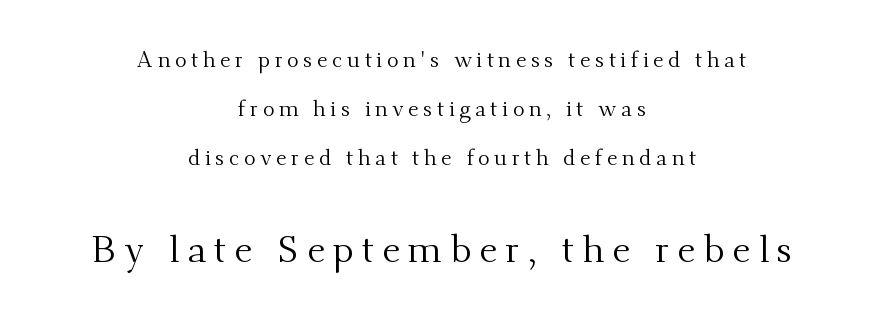
{"serif": "yes", "italic": "no", "bold": "no", "weight": "regular", "width": "normal", "stroke_contrast": "medium", "x_height": "small", "monospaced": "no", "underline": "no", "align": "center", "line_spacing": "loose", "line_spacing_ratio": 2.23, "letter_spacing": "wide", "letter_spacing_em": 0.21, "larger_block": "second", "size_ratio": 1.73, "glyph_px": 38}
